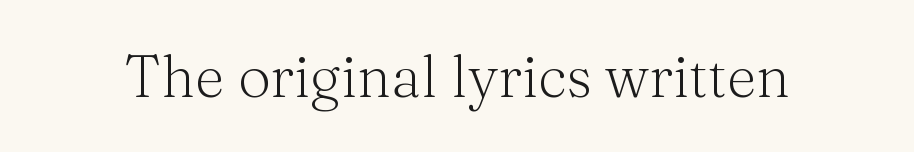
Weight: in the light-to-regular range. Think of a printed novel: that variable character pitch is what you see here. Ascenders rise straight up at ninety degrees. Little horizontal feet cap the strokes, marking this as serif type.
